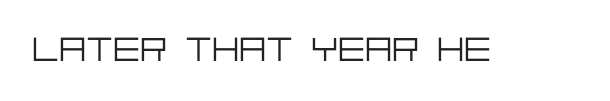
Quick note: underline off. To sum up the face: it is a sans, with no serifs. The typography opts for an upright posture over an oblique one. Weight: regular or lighter. Tracking here is standard; glyphs follow each other at the usual distance.
